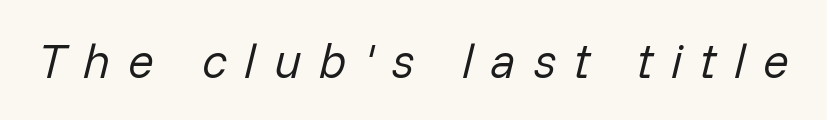
The image shows 48 px regular-weight type, italic (leaning right); set unusually wide letter spacing (+0.37 em), not underlined; low stroke contrast and a medium x-height.
